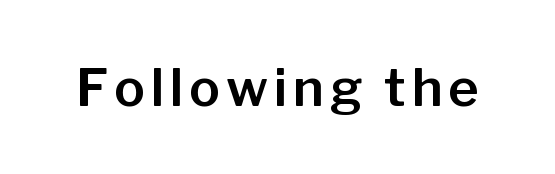
The image shows 52 px sans-serif type, upright; set not underlined; low stroke contrast and a medium x-height.
